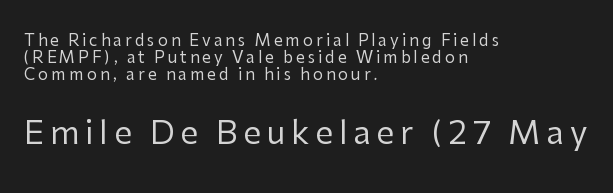
{"serif": "no", "italic": "no", "bold": "no", "weight": "regular", "width": "normal", "stroke_contrast": "low", "x_height": "medium", "monospaced": "no", "underline": "no", "align": "left", "line_spacing": "tight", "line_spacing_ratio": 1.07, "larger_block": "second", "size_ratio": 2.0, "glyph_px": 32}
